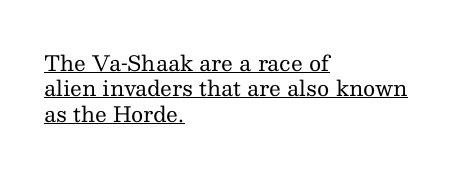
The image shows 21 px text type, upright; set left-aligned, line spacing 1.21x, normal letter spacing, underlined.
